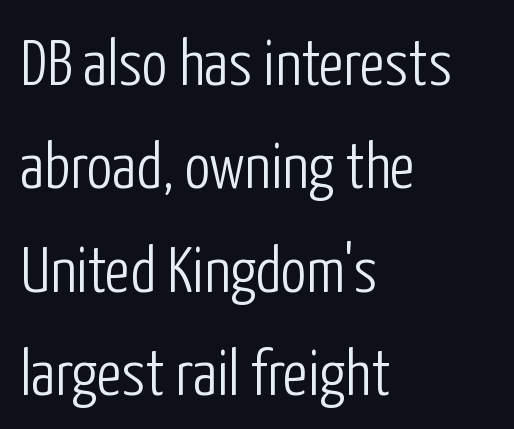
Each new line begins a customary step beneath the previous one. The paragraph shown leans on its left margin. The letterforms sit at book weight or below. Unmarked baselines from the first word to the last. You could call the tracking neutral — neither tight nor loose.
